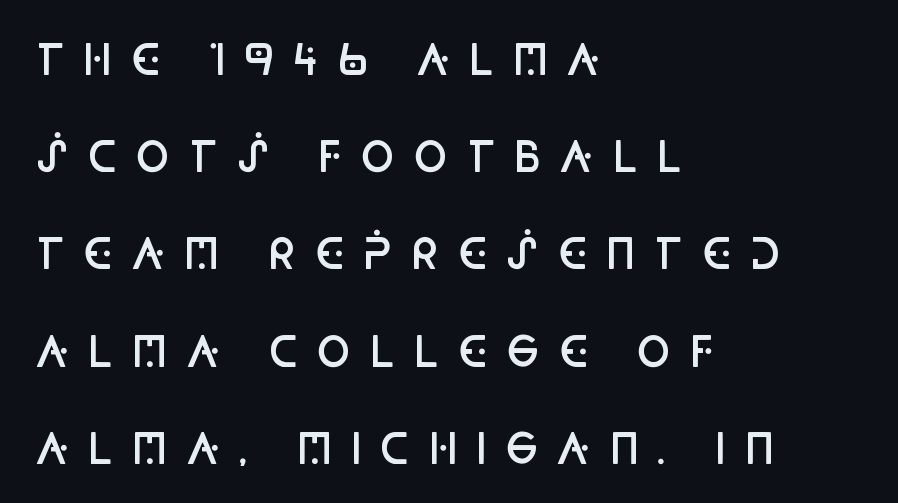
{"serif": "no", "italic": "no", "bold": "semi", "weight": "semibold", "width": "condensed", "stroke_contrast": "low", "x_height": "large", "monospaced": "no", "underline": "no", "align": "left", "line_spacing": "loose", "line_spacing_ratio": 2.37, "letter_spacing": "wide", "letter_spacing_em": 0.43, "glyph_px": 41}
